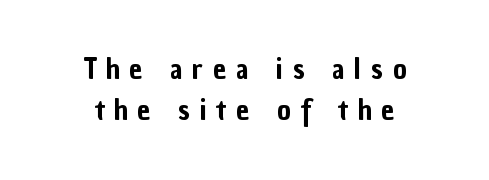
Designer's note — italics off, roman on. Stroke terminals: plain, sans-serif. A clean baseline with only descenders dipping below it. Which margin do the lines hug? Neither — every line sits in the middle. Looks like regular typesetting: each glyph gets only the width it needs.
